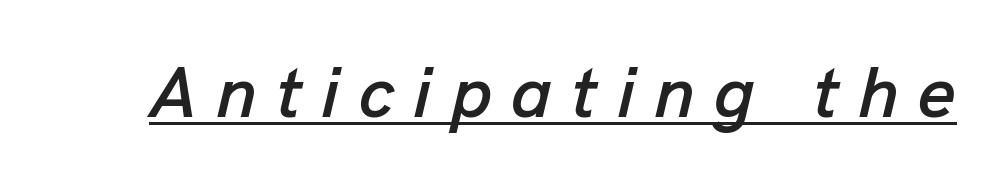
{"italic": "yes", "lean": "right", "slant_degrees": 13, "width": "normal", "stroke_contrast": "low", "x_height": "medium", "monospaced": "no", "underline": "yes", "letter_spacing": "wide", "letter_spacing_em": 0.26, "glyph_px": 73}
